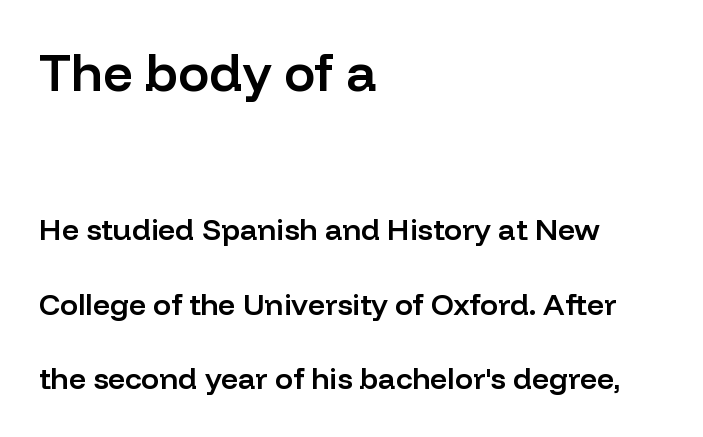
{"serif": "no", "italic": "no", "bold": "semi", "weight": "semibold", "width": "normal", "stroke_contrast": "low", "x_height": "medium", "monospaced": "no", "underline": "no", "align": "left", "line_spacing": "loose", "line_spacing_ratio": 2.49, "letter_spacing": "normal", "letter_spacing_em": 0.0, "larger_block": "first", "size_ratio": 1.73, "glyph_px": 52}
